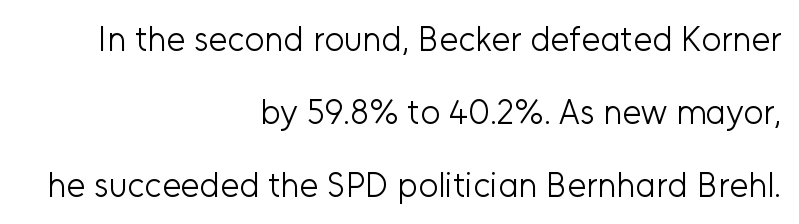
The image shows 34 px light sans-serif type, upright; set right-aligned, loose line spacing (2.14x), normal letter spacing, not underlined; low stroke contrast and a medium x-height.
